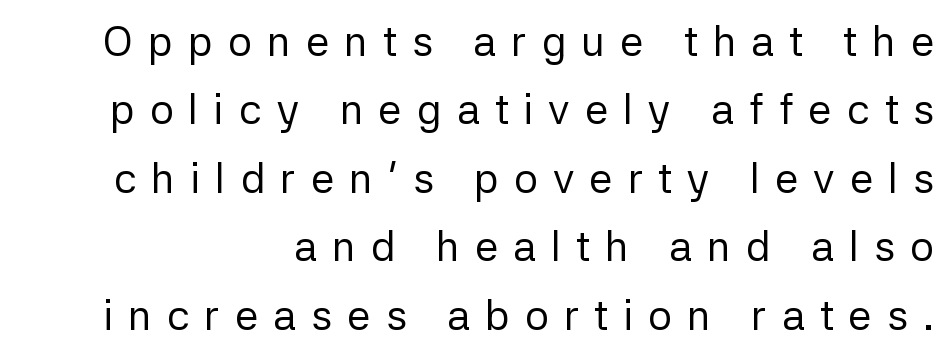
Q: Is the text bold? A: No.
Q: Is the text italic (slanted)? A: No, it is upright.
Q: Is the typeface a serif or a sans-serif typeface? A: Sans-serif.
Q: Is the text underlined? A: No.
Q: How is the paragraph aligned? A: Right-aligned.
Q: Is the spacing between letters normal or unusually wide? A: Unusually wide.
Q: Is the spacing between lines tight, normal or loose? A: Normal.
Q: Width (condensed, normal, or wide)? A: Normal.
Q: Stroke contrast? A: Low.
Q: x-height? A: Medium.
Q: Monospaced? A: No.
